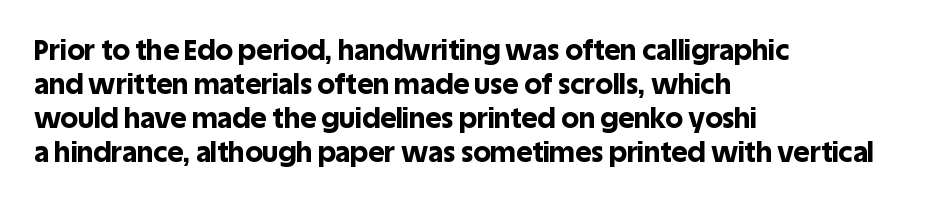
Q: Is the text bold? A: Yes.
Q: Is the text italic (slanted)? A: No, it is upright.
Q: Is the typeface a serif or a sans-serif typeface? A: Sans-serif.
Q: Is the text underlined? A: No.
Q: How is the paragraph aligned? A: Left-aligned.
Q: Is the spacing between letters normal or unusually wide? A: Normal.
Q: Width (condensed, normal, or wide)? A: Normal.
Q: x-height? A: Large.
Q: Monospaced? A: No.
